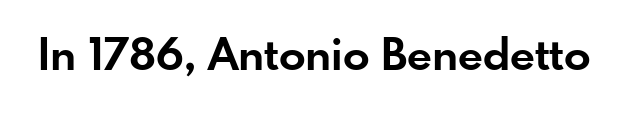
The image shows 44 px bold sans-serif type, upright; set normal letter spacing, not underlined; low stroke contrast and a small x-height.
